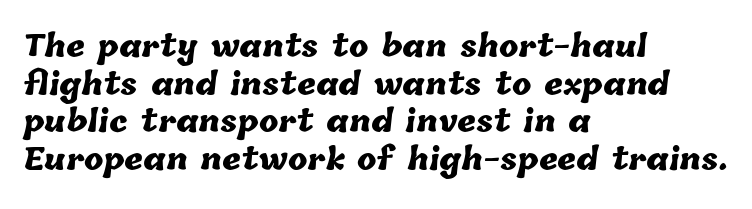
Regular leading. The rag falls on the right side of this text block. Tracking value appears to be zero — textbook default spacing. Does the weight exceed regular? Yes, all the way to bold.
